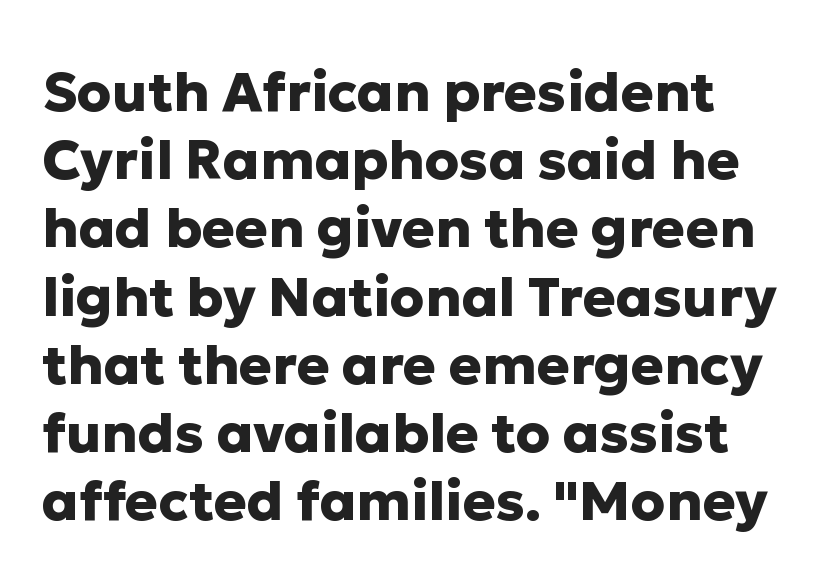
Q: Is the text bold? A: Yes.
Q: Is the text italic (slanted)? A: No, it is upright.
Q: Is the typeface a serif or a sans-serif typeface? A: Sans-serif.
Q: Is the text underlined? A: No.
Q: Is the spacing between letters normal or unusually wide? A: Normal.
Q: Width (condensed, normal, or wide)? A: Normal.
Q: Stroke contrast? A: Low.
Q: x-height? A: Medium.
Q: Monospaced? A: No.
